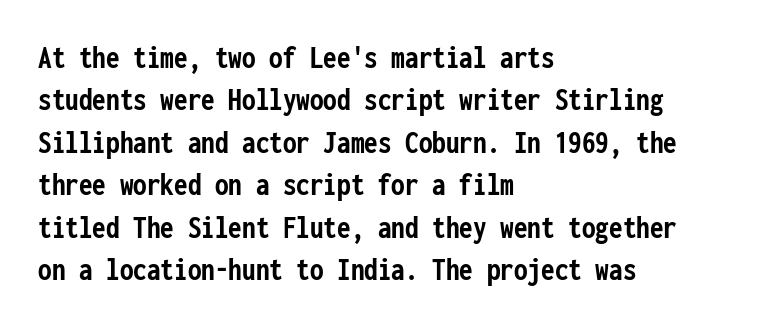
{"serif": "no", "italic": "no", "bold": "yes", "weight": "semibold", "width": "condensed", "stroke_contrast": "low", "x_height": "medium", "monospaced": "yes", "underline": "no", "align": "left", "line_spacing": "normal", "line_spacing_ratio": 1.25, "letter_spacing": "normal", "letter_spacing_em": 0.0, "glyph_px": 34}
